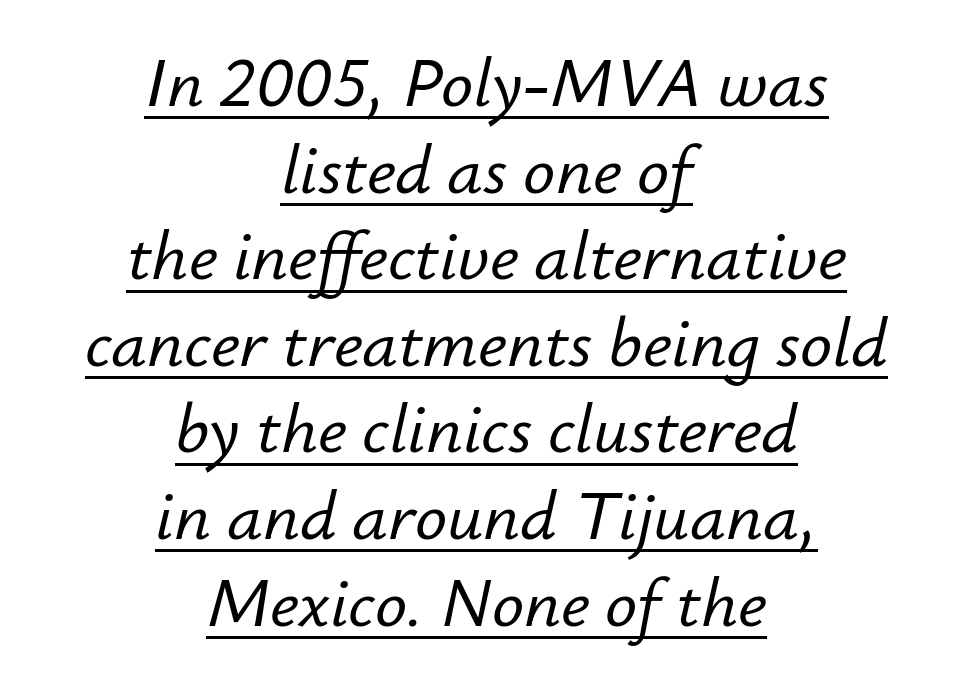
{"italic": "yes", "lean": "right", "slant_degrees": 12, "width": "normal", "stroke_contrast": "low", "x_height": "small", "monospaced": "no", "underline": "yes", "align": "center", "line_spacing_ratio": 1.22, "letter_spacing": "normal", "letter_spacing_em": 0.0, "glyph_px": 71}
